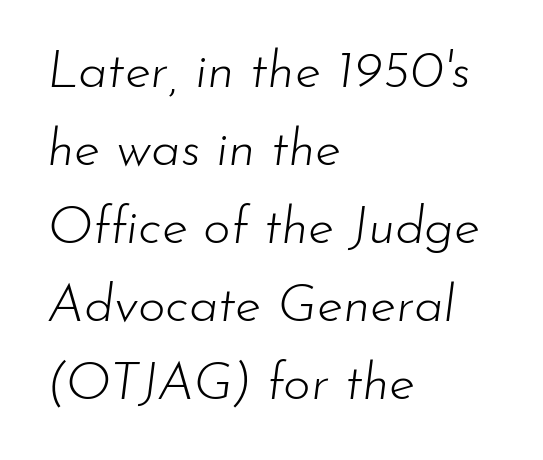
{"italic": "yes", "lean": "right", "slant_degrees": 7, "bold": "no", "weight": "light", "width": "normal", "stroke_contrast": "low", "x_height": "small", "monospaced": "no", "underline": "no", "align": "left", "line_spacing": "normal", "line_spacing_ratio": 1.47, "letter_spacing": "normal", "letter_spacing_em": 0.0, "glyph_px": 53}
